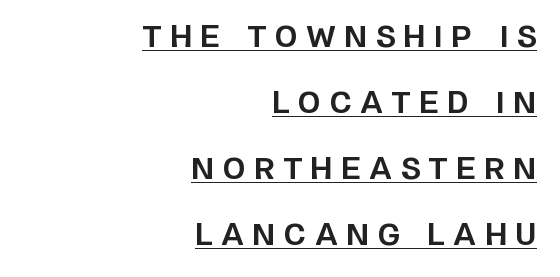
Stroke terminals: plain, sans-serif. Is this a fixed-width face? No — the glyphs have proportional, varying widths. Teacher's note: observe the even right margin — that is flush-right alignment. Plenty of ink on the page — the face is bold.
